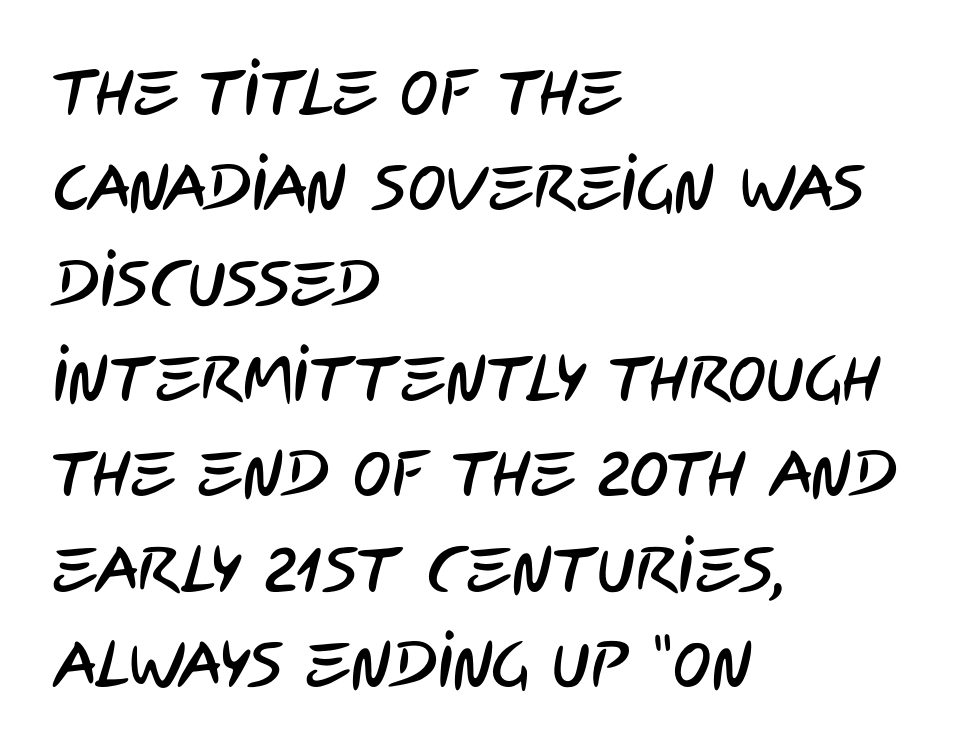
The image shows 64 px condensed sans-serif type; set left-aligned, normal line spacing (1.49x), normal letter spacing, not underlined; low stroke contrast and a large x-height.
